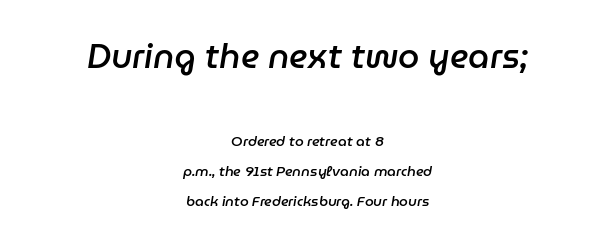
The image shows 34 px semibold type, italic (leaning right); set centered, loose line spacing (2.14x), normal letter spacing, not underlined; the first (top) block is 2.43x larger; low stroke contrast and a medium x-height.
